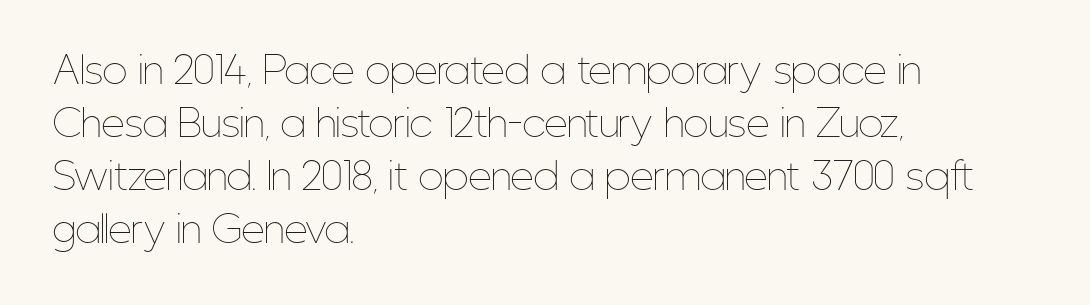
Look at the tracking — it's just the regular setting, nothing added. Tall strokes in this sample are plumb rather than angled. If you measured baseline to baseline, you'd find a middling distance. Spacing verdict: proportional, widths tailored to each character. The characters are drawn with everyday or finer stroke widths. Honestly, there is no underline to notice here at all.
